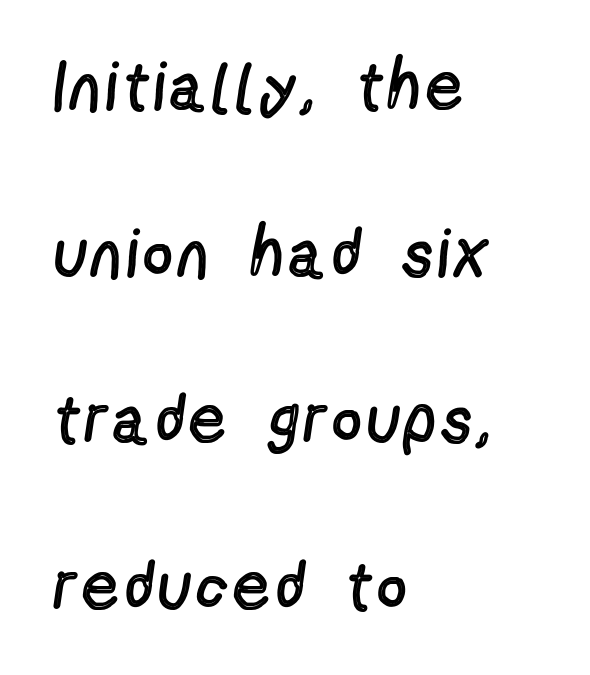
Q: Is the text bold? A: No.
Q: Is the typeface a serif or a sans-serif typeface? A: Sans-serif.
Q: Is the text underlined? A: No.
Q: How is the paragraph aligned? A: Left-aligned.
Q: Is the spacing between lines tight, normal or loose? A: Loose.
Q: Width (condensed, normal, or wide)? A: Condensed.
Q: x-height? A: Medium.
Q: Monospaced? A: No.
